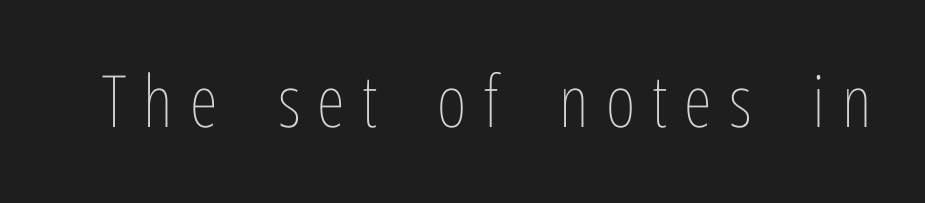
Glance below the letters and you will spot only blank space. The font sits on the lighter half of the weight spectrum, regular included. The letters are spread apart with noticeably loose tracking. Varying glyph widths throughout — classic text-font behaviour. The axis of the letterforms is exactly vertical.
